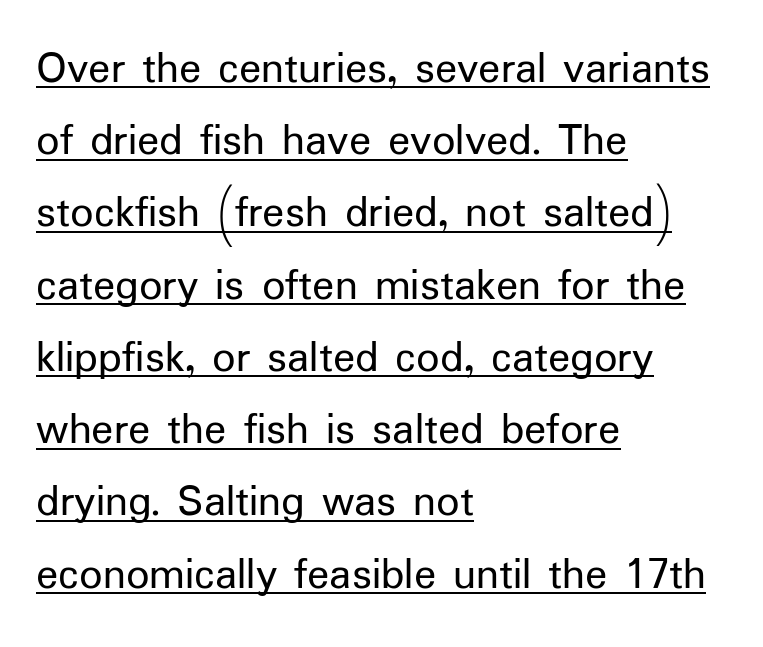
The image shows 46 px regular-weight sans-serif type, upright; set left-aligned, normal line spacing (1.57x), normal letter spacing, underlined; low stroke contrast and a medium x-height.
